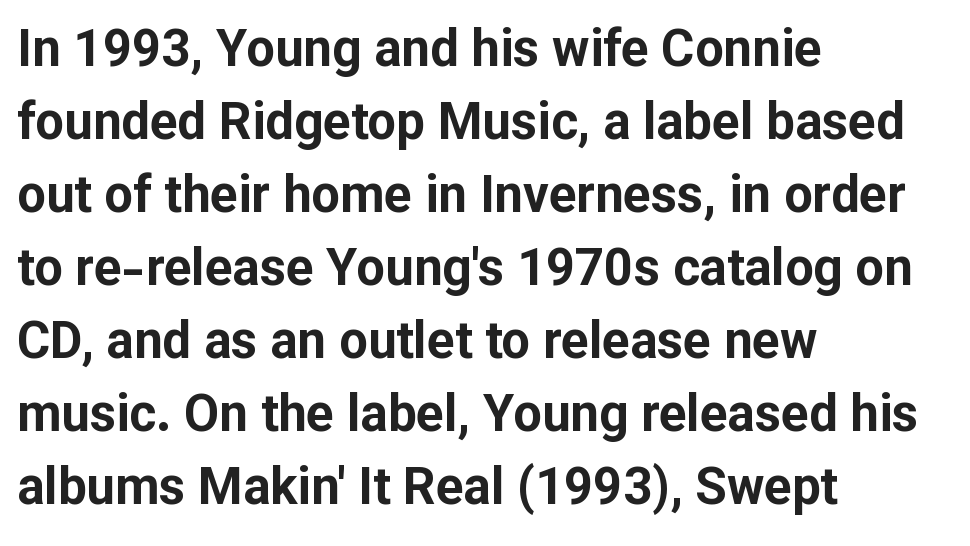
The rag falls on the right side of this text block. Posture: vertical. Honestly, the row spacing looks completely unremarkable. What kind of face is this? One without serifs — a sans. This sample uses plain, unmodified letter spacing.
